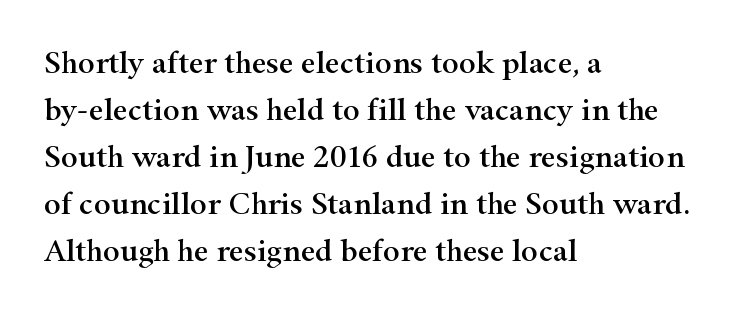
The image shows 32 px wide serif type, upright; set left-aligned, normal line spacing (1.47x), normal letter spacing, not underlined; high stroke contrast and a small x-height.
